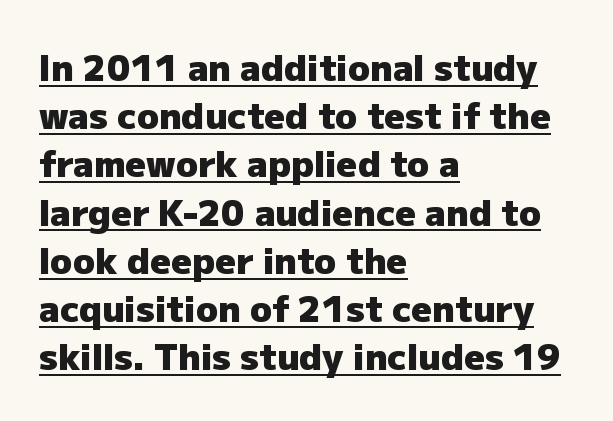
The image shows 36 px heavy sans-serif type, upright; set left-aligned, normal line spacing (1.34x), normal letter spacing, underlined; low stroke contrast and a medium x-height.
